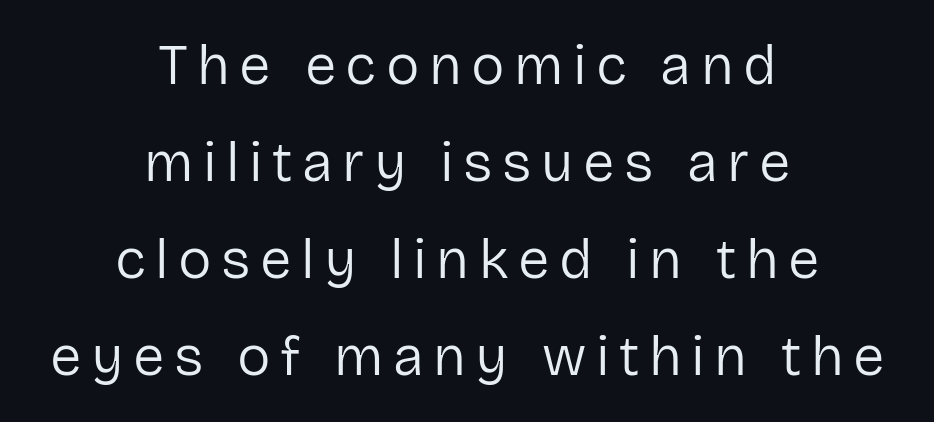
The image shows 56 px regular-weight sans-serif type, upright; set centered, line spacing 1.73x, not underlined; low stroke contrast and a medium x-height.
